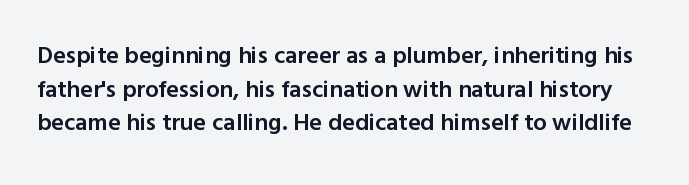
Here the glyphs are tracked normally, forming tight word shapes. If you measured baseline to baseline, you'd find a middling distance. Summary of weight: moderately heavy, a semibold. Glance below the letters and you will spot only blank space. The typography opts for an upright posture over an oblique one.
